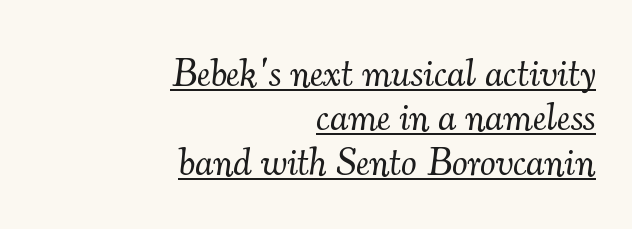
{"serif": "yes", "italic": "yes", "lean": "right", "slant_degrees": 7, "bold": "no", "weight": "light", "width": "normal", "stroke_contrast": "medium", "x_height": "small", "monospaced": "no", "underline": "yes", "align": "right", "line_spacing": "tight", "line_spacing_ratio": 1.14, "letter_spacing": "normal", "letter_spacing_em": 0.0, "glyph_px": 39}
